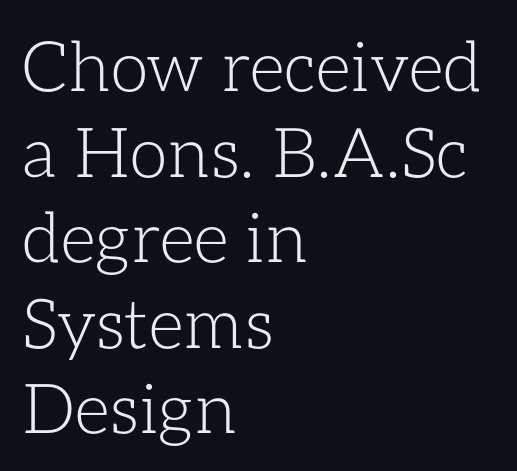
Q: Is the text bold? A: No.
Q: Is the text italic (slanted)? A: No, it is upright.
Q: Is the text underlined? A: No.
Q: How is the paragraph aligned? A: Left-aligned.
Q: Is the spacing between letters normal or unusually wide? A: Normal.
Q: Width (condensed, normal, or wide)? A: Normal.
Q: Stroke contrast? A: Low.
Q: x-height? A: Medium.
Q: Monospaced? A: No.
